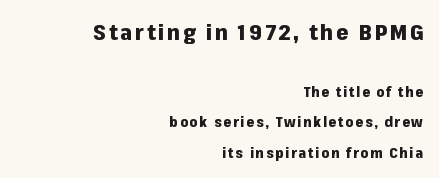
Letters rest on an invisible, unmarked baseline. Leftover space on each line is placed entirely before the opening word. The vertical gap from one line to the next is large. Reading top to bottom, the characters get smaller at the block break. If you drew a line through each stem, it would be perfectly vertical.
